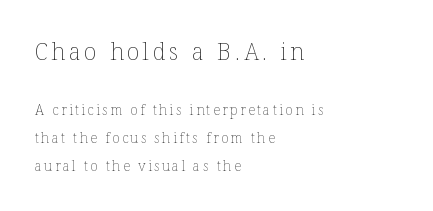
Q: Is the text bold? A: No.
Q: Is the text italic (slanted)? A: No, it is upright.
Q: Is the text underlined? A: No.
Q: How is the paragraph aligned? A: Left-aligned.
Q: Is the spacing between lines tight, normal or loose? A: Loose.
Q: Which block of text is set in a larger size, the first (top) or the second (bottom)? A: The first (top) one.
